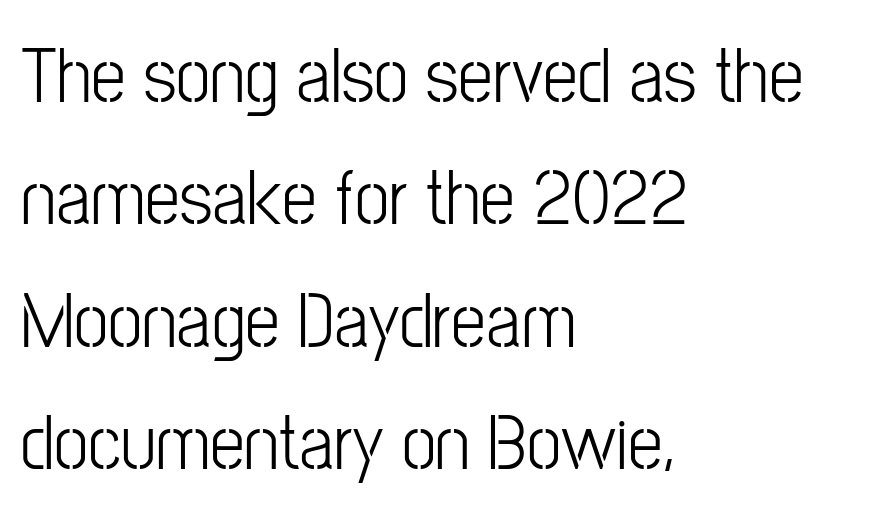
The image shows 78 px light, condensed sans-serif type, upright; set left-aligned, normal line spacing (1.57x), normal letter spacing, not underlined; low stroke contrast and a medium x-height.
